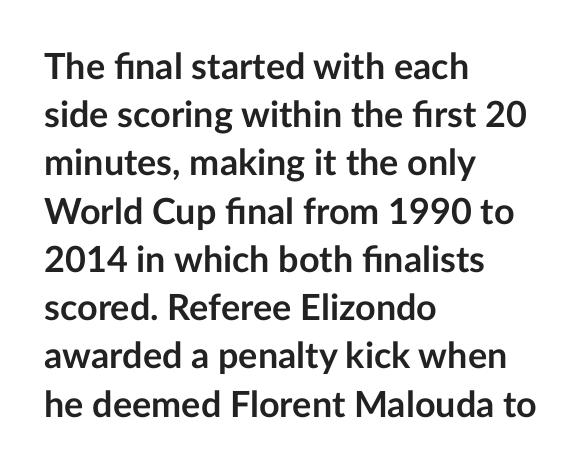
{"serif": "no", "italic": "no", "bold": "yes", "weight": "semibold", "width": "normal", "stroke_contrast": "low", "x_height": "medium", "monospaced": "no", "underline": "no", "align": "left", "line_spacing": "normal", "line_spacing_ratio": 1.34, "letter_spacing": "normal", "letter_spacing_em": 0.0, "glyph_px": 36}
